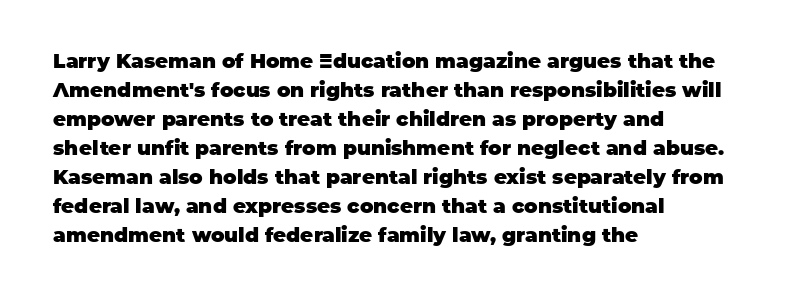
The image shows 20 px bold type, upright; set left-aligned, normal line spacing (1.45x), normal letter spacing, not underlined.
